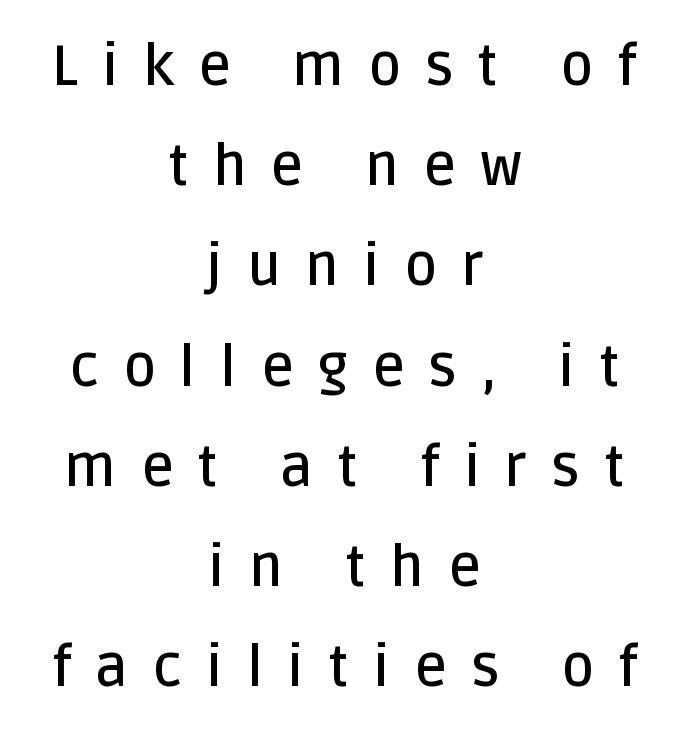
Q: Is the text bold? A: Semi-bold.
Q: Is the text italic (slanted)? A: No, it is upright.
Q: Is the typeface a serif or a sans-serif typeface? A: Sans-serif.
Q: Is the text underlined? A: No.
Q: How is the paragraph aligned? A: Centered.
Q: Is the spacing between letters normal or unusually wide? A: Unusually wide.
Q: Width (condensed, normal, or wide)? A: Normal.
Q: Stroke contrast? A: Low.
Q: x-height? A: Large.
Q: Monospaced? A: No.
